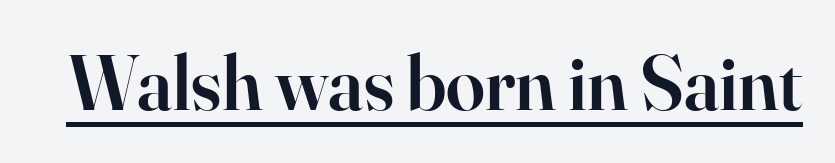
{"serif": "yes", "italic": "no", "bold": "semi", "weight": "semibold", "width": "normal", "stroke_contrast": "high", "x_height": "small", "monospaced": "no", "underline": "yes", "letter_spacing": "normal", "letter_spacing_em": 0.0, "glyph_px": 78}
